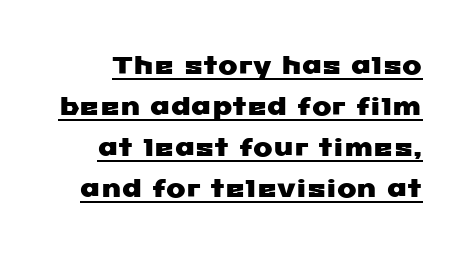
No extra tracking has been applied to these lines. Vertical spacing — default. A continuous stroke trails under the words, as in a hyperlink.
